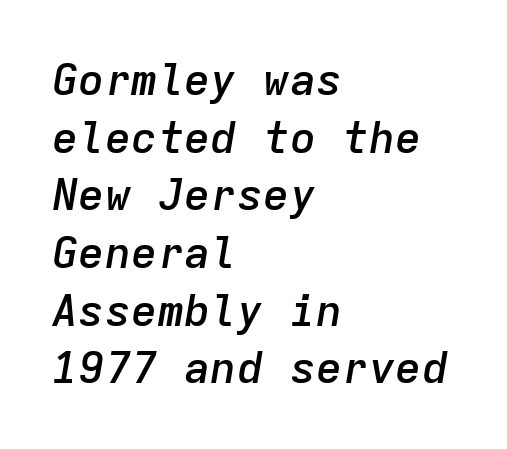
Type without underlining. Is this a fixed-width face? Yes — each glyph sits in an identical cell. Short and long lines alike share a common starting point at left. Normally led — the rows are evenly, conventionally spaced. Italic: yes, the glyphs are oblique. Moderately thickened strokes mark this as semibold type.
